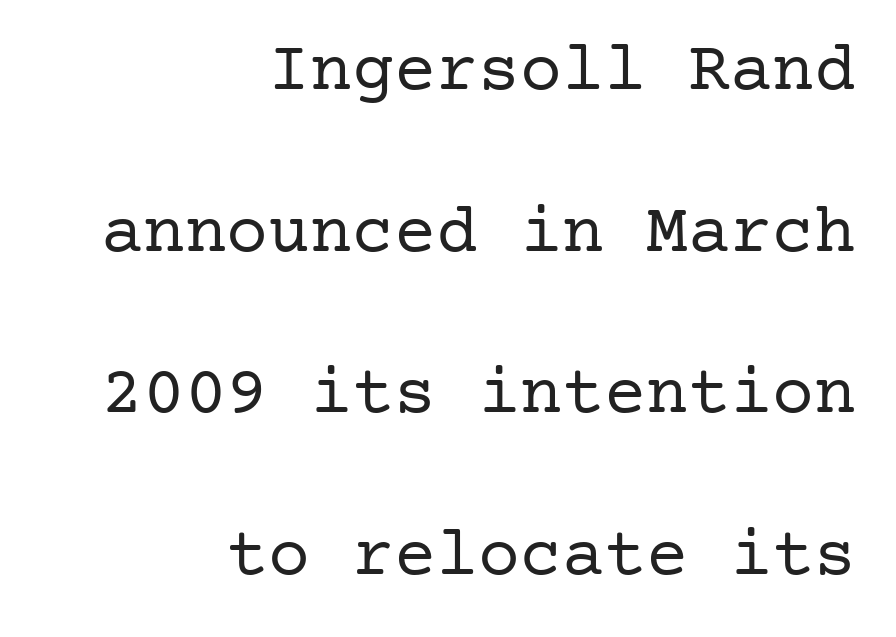
Q: Is the text bold? A: No.
Q: Is the text italic (slanted)? A: No, it is upright.
Q: Is the typeface a serif or a sans-serif typeface? A: Serif.
Q: Is the text underlined? A: No.
Q: How is the paragraph aligned? A: Right-aligned.
Q: Is the spacing between letters normal or unusually wide? A: Normal.
Q: Is the spacing between lines tight, normal or loose? A: Loose.
Q: Width (condensed, normal, or wide)? A: Normal.
Q: Stroke contrast? A: Low.
Q: x-height? A: Medium.
